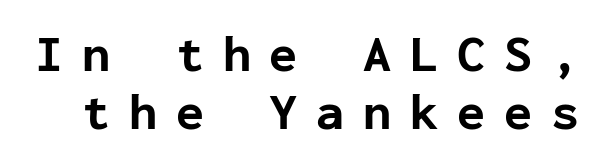
The image shows 51 px bold sans-serif type, upright, monospaced; set tight line spacing (1.14x), unusually wide letter spacing (+0.37 em), not underlined; low stroke contrast and a medium x-height.
